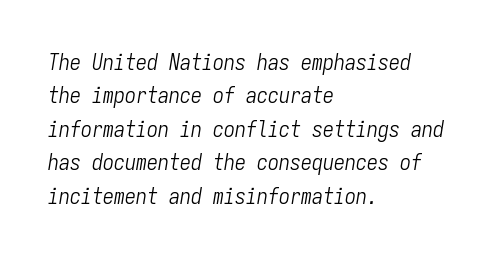
{"italic": "yes", "lean": "right", "slant_degrees": 9, "bold": "no", "underline": "no", "align": "left", "line_spacing": "normal", "line_spacing_ratio": 1.52, "letter_spacing": "normal", "letter_spacing_em": 0.0, "glyph_px": 22}
